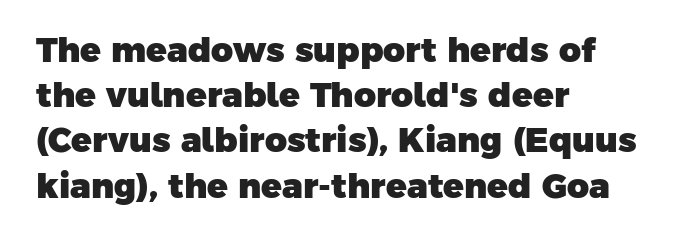
The image shows 34 px heavy sans-serif type; set left-aligned, normal line spacing (1.33x), normal letter spacing, not underlined; low stroke contrast and a medium x-height.
